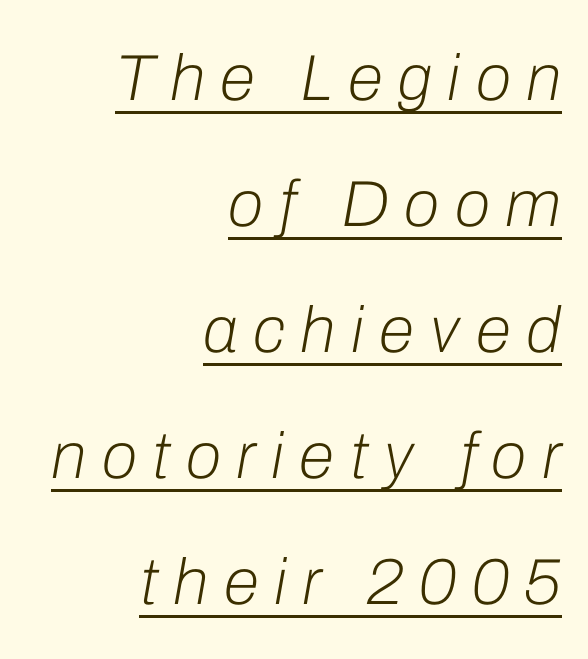
{"italic": "yes", "lean": "right", "slant_degrees": 10, "bold": "no", "weight": "light", "width": "normal", "stroke_contrast": "low", "x_height": "medium", "monospaced": "no", "underline": "yes", "align": "right", "line_spacing": "loose", "line_spacing_ratio": 1.94, "letter_spacing": "wide", "letter_spacing_em": 0.24, "glyph_px": 65}
